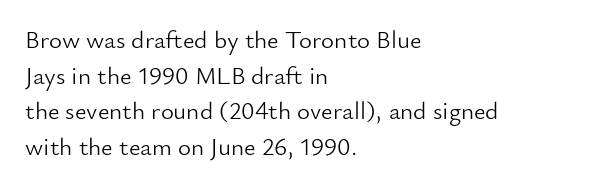
{"italic": "no", "bold": "no", "underline": "no", "align": "left", "line_spacing": "normal", "line_spacing_ratio": 1.43, "letter_spacing": "normal", "letter_spacing_em": 0.0, "glyph_px": 25}
